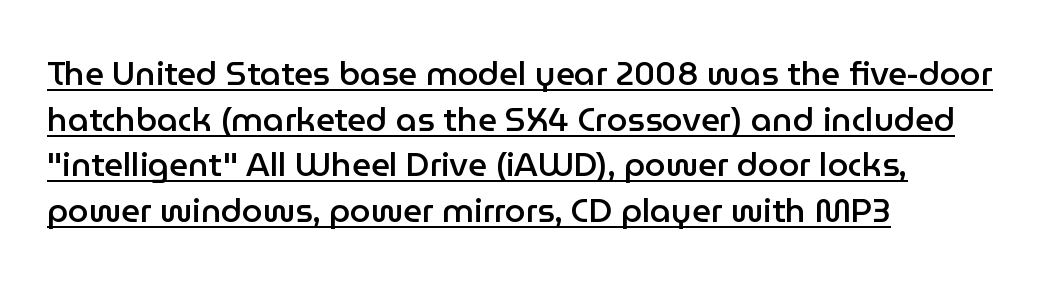
Q: Is the text bold? A: Semi-bold.
Q: Is the text italic (slanted)? A: No, it is upright.
Q: Is the typeface a serif or a sans-serif typeface? A: Sans-serif.
Q: Is the text underlined? A: Yes.
Q: How is the paragraph aligned? A: Left-aligned.
Q: Is the spacing between letters normal or unusually wide? A: Normal.
Q: Is the spacing between lines tight, normal or loose? A: Normal.
Q: Width (condensed, normal, or wide)? A: Normal.
Q: Stroke contrast? A: Low.
Q: x-height? A: Medium.
Q: Monospaced? A: No.
